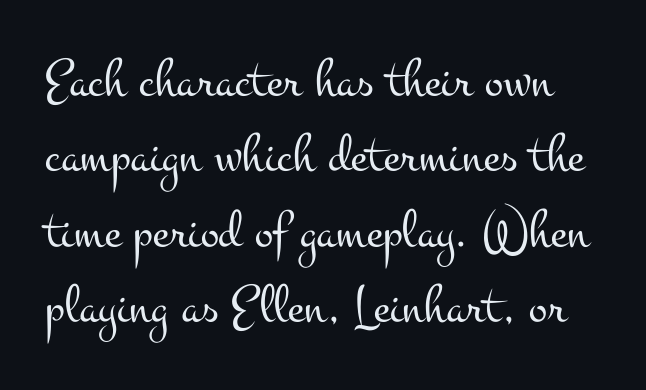
Do the characters align in a grid? No, the font is proportional. Weight: not bold — regular or lighter. These lines keep a tight, regular rhythm from letter to letter.
